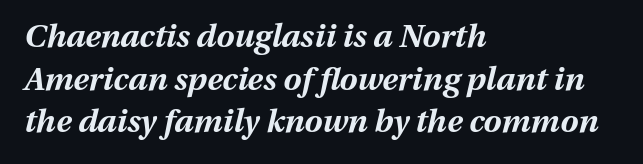
The tracking reads as untouched default to a designer's eye. The sample has been set heavy, in full bold. This sample has the flowing, uneven cadence of proportional lettering. Decoration check: the copy has no underline.
